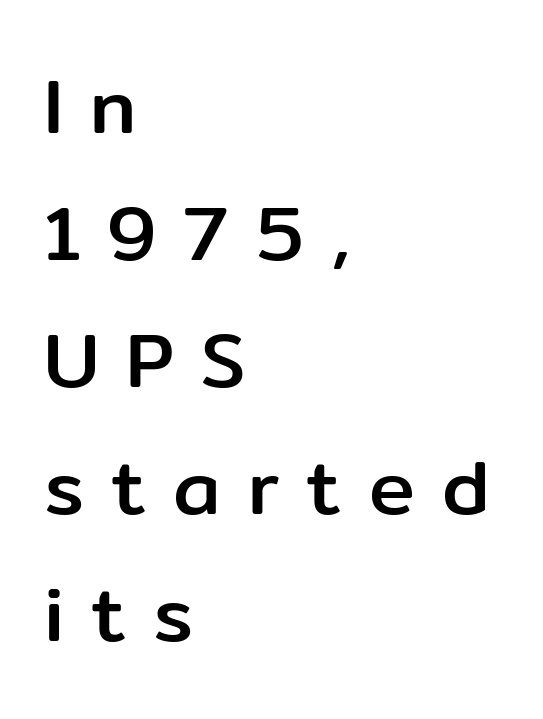
The image shows 77 px sans-serif type, upright; set left-aligned, normal line spacing (1.65x), unusually wide letter spacing (+0.35 em), not underlined; low stroke contrast and a medium x-height.
